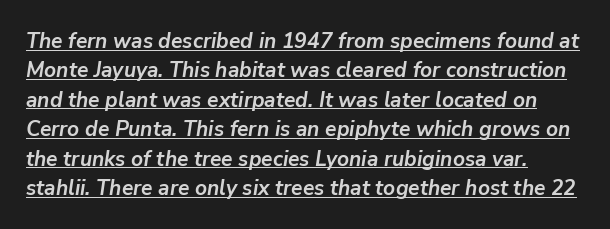
The words here are underlined. Standard letterfit; no display-style spreading of the glyphs. Looking at the ascenders, they clearly lean. The typesetting leans heavy: a genuine bold. Reading down the column, the eye jumps a familiar distance to each next line. The lines are quadded left.
